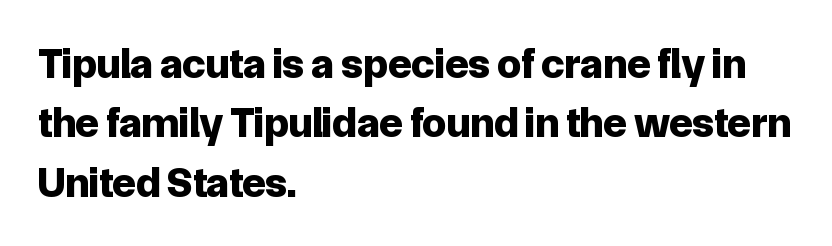
The image shows 43 px bold sans-serif type, upright; set left-aligned, normal line spacing (1.38x), normal letter spacing, not underlined; low stroke contrast and a medium x-height.
